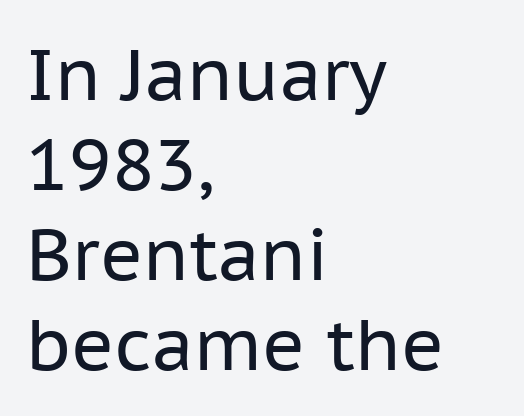
{"serif": "no", "italic": "no", "bold": "no", "weight": "regular", "width": "normal", "stroke_contrast": "low", "x_height": "medium", "monospaced": "no", "underline": "no", "align": "left", "line_spacing": "normal", "line_spacing_ratio": 1.25, "letter_spacing": "normal", "letter_spacing_em": 0.0, "glyph_px": 72}
